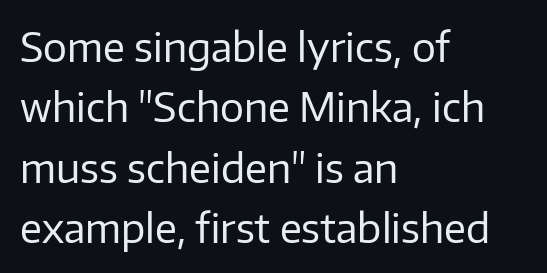
Compared with a centered layout, this one pins lines to the left instead. The glyphs in this specimen are sans serif. Plain, unruled lines of type. How are the letters spaced? Ordinarily, with no added tracking. Do the characters align in a grid? No, the font is proportional. The letters look calm and open, with moderate or lighter stems.
